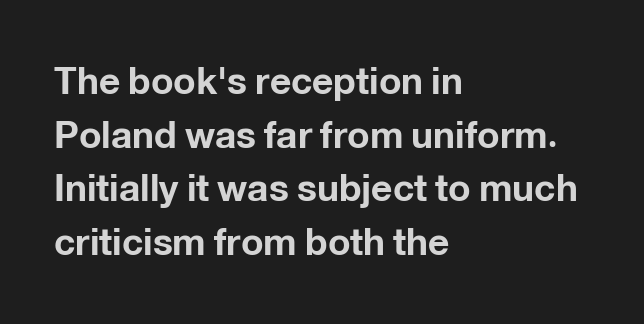
You can tell from the bare stems that sans-serif type was used. Italic: no, the glyphs are upright roman. A dark, heavy texture on the line: the type is bold. Think of a printed novel: that variable character pitch is what you see here. Notice how the passage keeps a crisp vertical edge on the left only. Honestly, the letter spacing is just normal — you wouldn't notice it.
